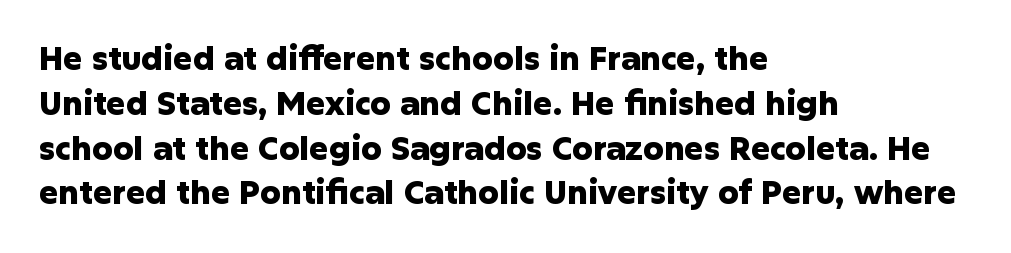
Q: Is the text bold? A: Yes.
Q: Is the text italic (slanted)? A: No, it is upright.
Q: Is the typeface a serif or a sans-serif typeface? A: Sans-serif.
Q: Is the text underlined? A: No.
Q: How is the paragraph aligned? A: Left-aligned.
Q: Is the spacing between letters normal or unusually wide? A: Normal.
Q: Is the spacing between lines tight, normal or loose? A: Normal.
Q: Width (condensed, normal, or wide)? A: Normal.
Q: Stroke contrast? A: Low.
Q: x-height? A: Medium.
Q: Monospaced? A: No.
